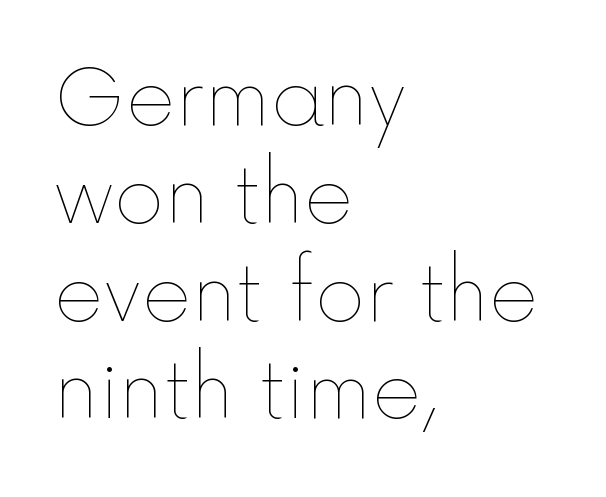
{"italic": "no", "bold": "no", "weight": "thin", "width": "normal", "x_height": "medium", "monospaced": "no", "underline": "no", "align": "left", "line_spacing": "normal", "line_spacing_ratio": 1.27, "letter_spacing": "normal", "letter_spacing_em": 0.0, "glyph_px": 77}
